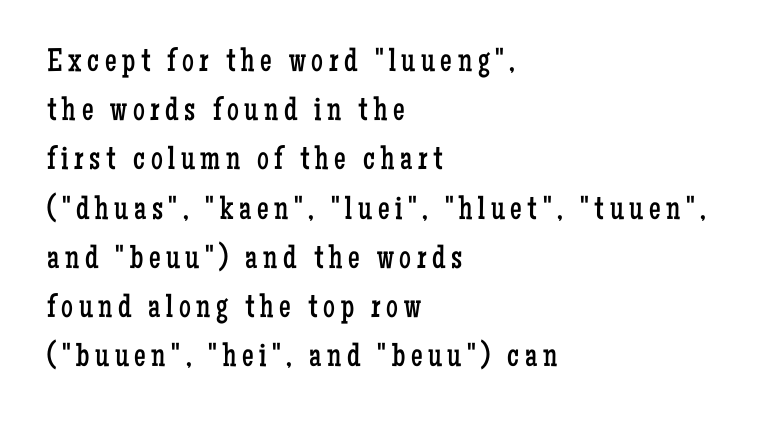
The image shows 33 px regular-weight, condensed serif type, upright; set left-aligned, normal line spacing (1.49x), not underlined; low stroke contrast and a medium x-height.
